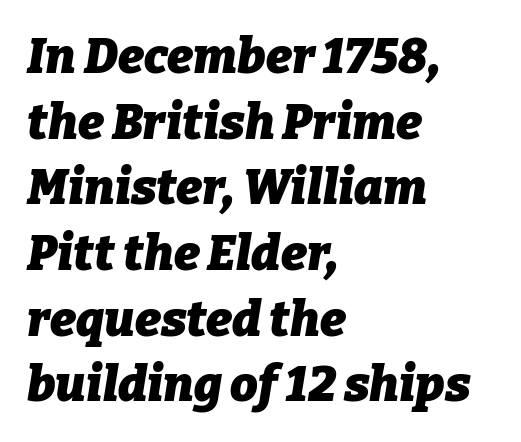
The image shows 49 px heavy type, italic (leaning right); set left-aligned, normal line spacing (1.34x), normal letter spacing, not underlined; low stroke contrast and a medium x-height.
